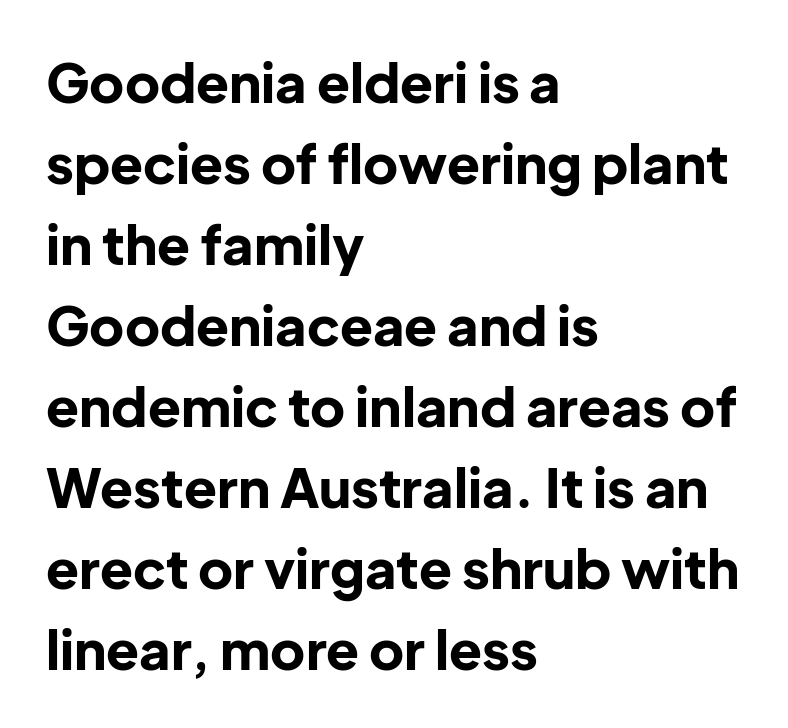
The image shows 54 px bold sans-serif type, upright; set left-aligned, normal line spacing (1.5x), normal letter spacing, not underlined; low stroke contrast and a medium x-height.
